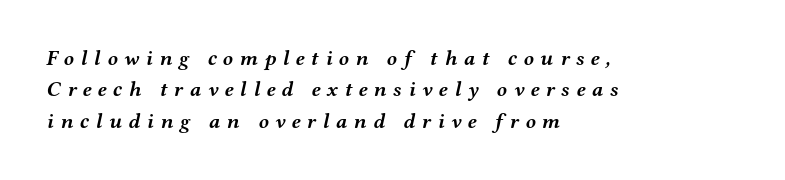
Q: Is the text bold? A: Yes.
Q: Is the text italic (slanted)? A: Yes, it leans right by about 12 degrees.
Q: Is the text underlined? A: No.
Q: How is the paragraph aligned? A: Left-aligned.
Q: Is the spacing between letters normal or unusually wide? A: Unusually wide.
Q: Is the spacing between lines tight, normal or loose? A: Normal.
